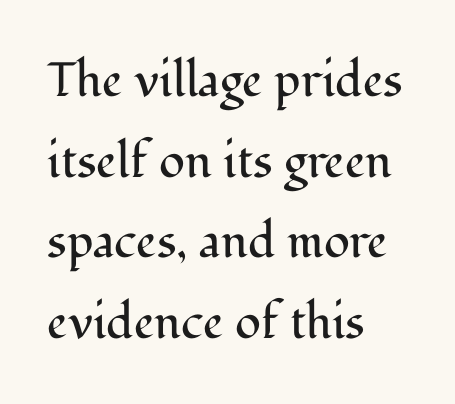
{"serif": "yes", "italic": "no", "bold": "no", "weight": "regular", "width": "normal", "stroke_contrast": "medium", "x_height": "medium", "monospaced": "no", "underline": "no", "align": "left", "line_spacing": "normal", "line_spacing_ratio": 1.68, "letter_spacing": "normal", "letter_spacing_em": 0.0, "glyph_px": 48}
